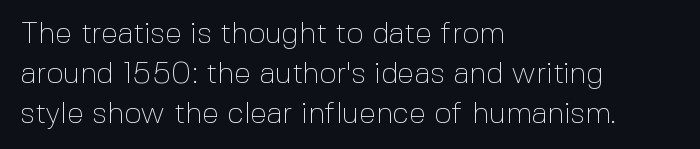
The image shows 30 px thin sans-serif type, upright; set left-aligned, normal line spacing (1.33x), normal letter spacing, not underlined; a medium x-height.
